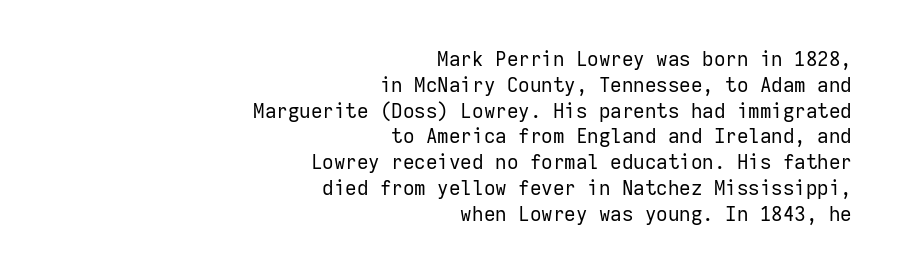
{"italic": "no", "bold": "no", "underline": "no", "align": "right", "line_spacing": "normal", "line_spacing_ratio": 1.29, "letter_spacing": "normal", "letter_spacing_em": 0.0, "glyph_px": 20}
